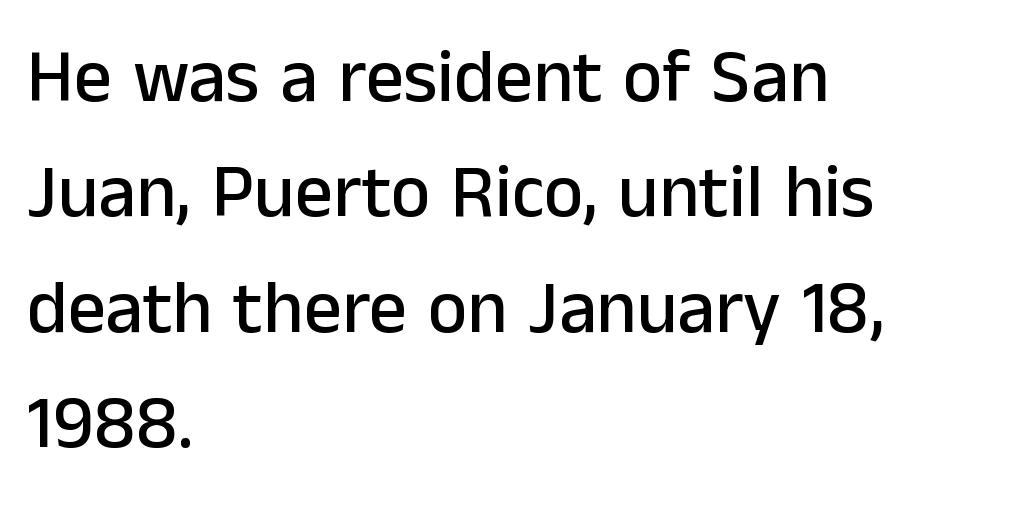
Q: Is the text italic (slanted)? A: No, it is upright.
Q: Is the typeface a serif or a sans-serif typeface? A: Sans-serif.
Q: Is the text underlined? A: No.
Q: How is the paragraph aligned? A: Left-aligned.
Q: Is the spacing between letters normal or unusually wide? A: Normal.
Q: Is the spacing between lines tight, normal or loose? A: Normal.
Q: Width (condensed, normal, or wide)? A: Normal.
Q: Stroke contrast? A: Low.
Q: x-height? A: Medium.
Q: Monospaced? A: No.
